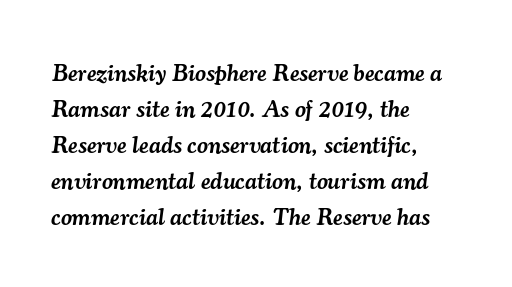
The image shows 24 px text type, italic (leaning right); set left-aligned, normal line spacing (1.5x), normal letter spacing, not underlined.
